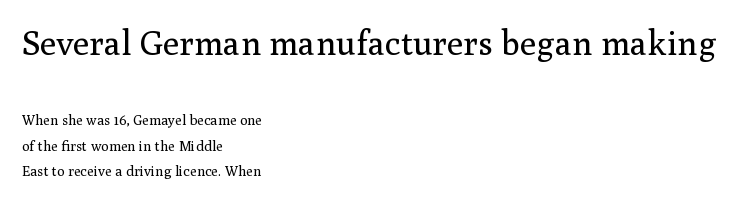
Q: Is the text bold? A: No.
Q: Is the text italic (slanted)? A: No, it is upright.
Q: Is the typeface a serif or a sans-serif typeface? A: Serif.
Q: Is the text underlined? A: No.
Q: How is the paragraph aligned? A: Left-aligned.
Q: Is the spacing between letters normal or unusually wide? A: Normal.
Q: Which block of text is set in a larger size, the first (top) or the second (bottom)? A: The first (top) one.
Q: Width (condensed, normal, or wide)? A: Normal.
Q: Stroke contrast? A: Medium.
Q: x-height? A: Medium.
Q: Monospaced? A: No.
